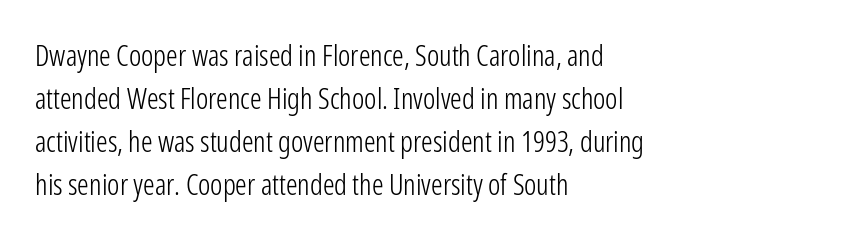
{"serif": "no", "italic": "no", "bold": "no", "weight": "light", "width": "condensed", "stroke_contrast": "low", "x_height": "medium", "monospaced": "no", "underline": "no", "align": "left", "line_spacing": "normal", "line_spacing_ratio": 1.48, "letter_spacing": "normal", "letter_spacing_em": 0.0, "glyph_px": 29}
